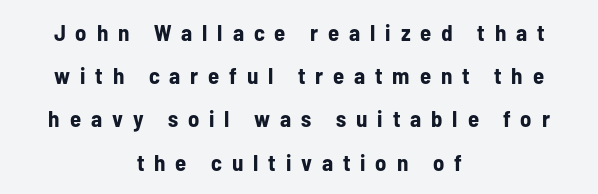
{"italic": "no", "bold": "yes", "underline": "no", "align": "center", "line_spacing_ratio": 1.88, "letter_spacing": "wide", "letter_spacing_em": 0.43, "glyph_px": 23}
